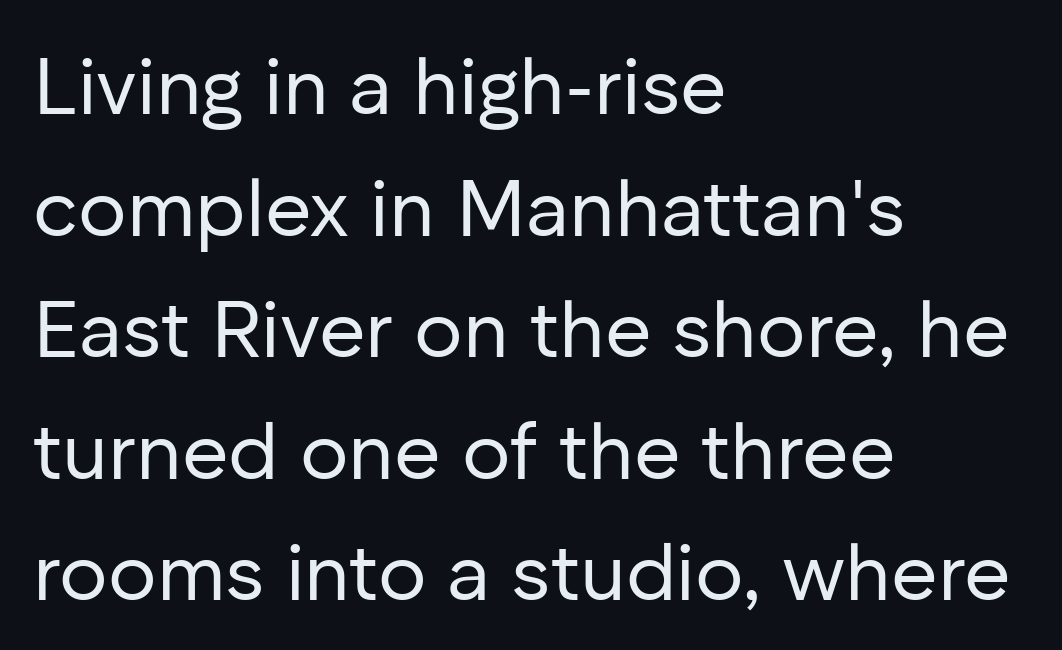
Nothing heavy about these letters — not bold at all. Varying glyph widths throughout — classic text-font behaviour. In terms of leading, this rendering sits right in the middle. The passage shown is typeset with a sans-serif family.
